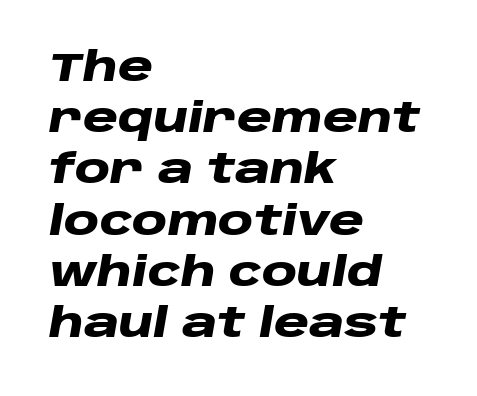
Q: Is the text bold? A: Yes.
Q: Is the text italic (slanted)? A: Yes, it leans right by about 10 degrees.
Q: Is the text underlined? A: No.
Q: How is the paragraph aligned? A: Left-aligned.
Q: Is the spacing between letters normal or unusually wide? A: Normal.
Q: Is the spacing between lines tight, normal or loose? A: Normal.
Q: Width (condensed, normal, or wide)? A: Wide.
Q: Stroke contrast? A: Low.
Q: x-height? A: Large.
Q: Monospaced? A: No.
